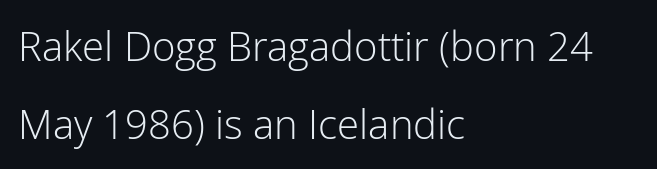
Q: Is the text bold? A: No.
Q: Is the text italic (slanted)? A: No, it is upright.
Q: Is the typeface a serif or a sans-serif typeface? A: Sans-serif.
Q: Is the text underlined? A: No.
Q: How is the paragraph aligned? A: Left-aligned.
Q: Is the spacing between letters normal or unusually wide? A: Normal.
Q: Is the spacing between lines tight, normal or loose? A: Loose.
Q: Width (condensed, normal, or wide)? A: Normal.
Q: Stroke contrast? A: Low.
Q: x-height? A: Medium.
Q: Monospaced? A: No.
